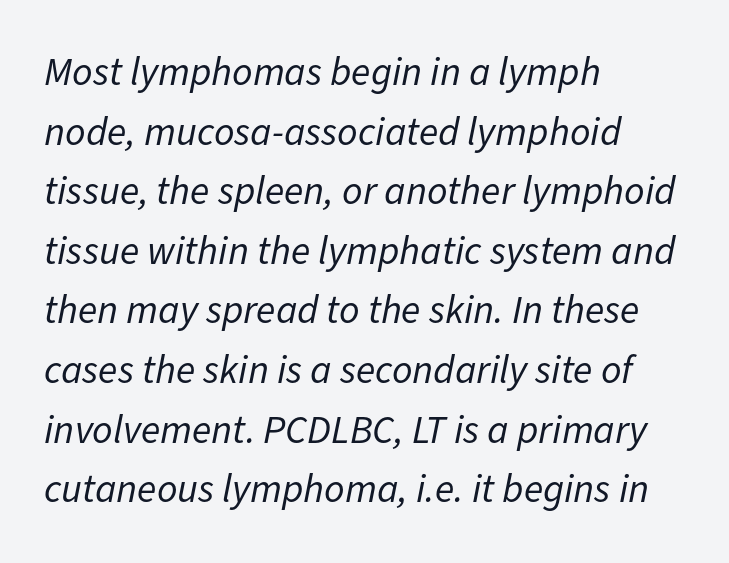
The image shows 40 px regular-weight type, italic (leaning right); set left-aligned, normal line spacing (1.49x), normal letter spacing, not underlined; low stroke contrast and a medium x-height.
